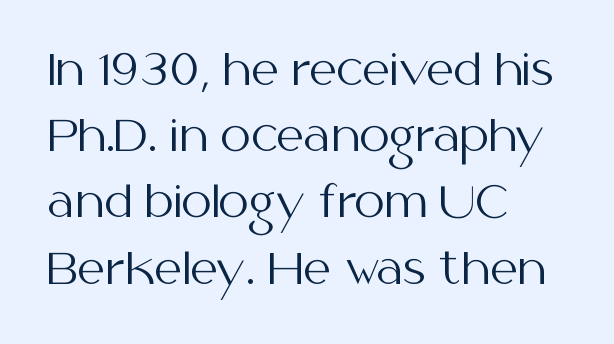
A student would call this left alignment; a typographer would say flush left, rag right. The letterforms sit shoulder to shoulder at normal distance. Underlining? Definitely not there. The space between consecutive lines is moderate. The letterforms sit at book weight or below.
